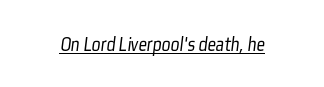
Notice how a bar underscores the lettering throughout. Weight: in the light-to-regular range. The tracking reads as untouched default to a designer's eye.
